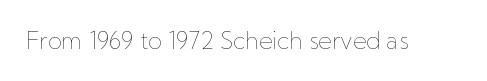
The type is set solid horizontally, with unmodified tracking. Words float on clear page, feet unadorned. A quiet, ordinary-to-light weight characterises the typeface. The type sits square on the baseline with zero lean.
